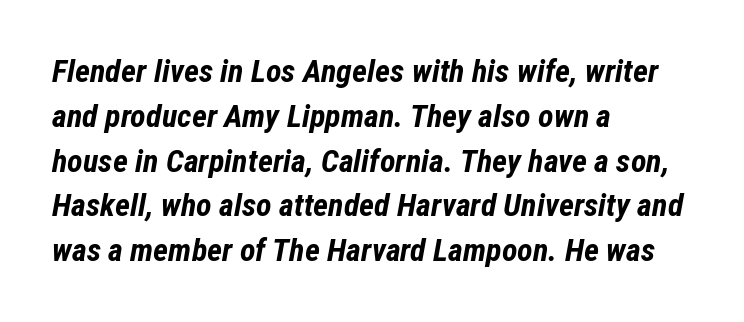
The image shows 32 px bold, condensed type, italic (leaning right); set left-aligned, normal line spacing (1.4x), normal letter spacing, not underlined; low stroke contrast and a medium x-height.
